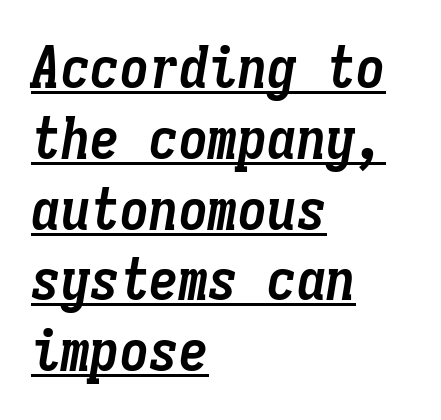
The passage shown is typed in a monospace face where columns stay perfectly aligned. This rendering leaves character spacing at its baseline value. The rag falls on the right side of this text block. The string is rendered with underlining switched on.
